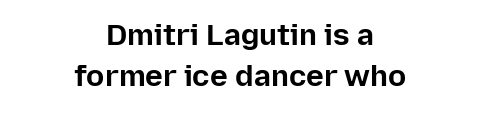
{"serif": "no", "italic": "no", "bold": "yes", "weight": "bold", "width": "normal", "stroke_contrast": "low", "x_height": "medium", "monospaced": "no", "underline": "no", "align": "center", "line_spacing": "normal", "line_spacing_ratio": 1.36, "letter_spacing": "normal", "letter_spacing_em": 0.0, "glyph_px": 30}
